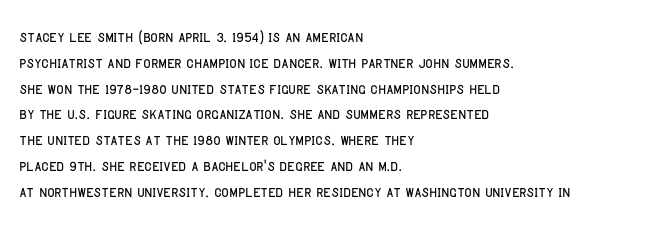
{"italic": "no", "underline": "no", "align": "left", "line_spacing": "normal", "line_spacing_ratio": 1.29, "letter_spacing": "normal", "letter_spacing_em": 0.0, "glyph_px": 20}
